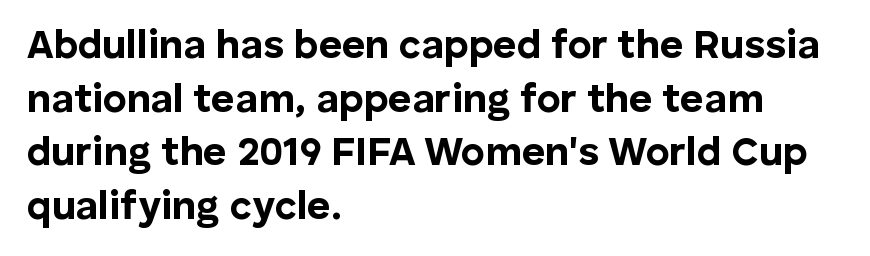
The image shows 40 px bold sans-serif type, upright; set left-aligned, normal line spacing (1.34x), normal letter spacing, not underlined; low stroke contrast and a medium x-height.
